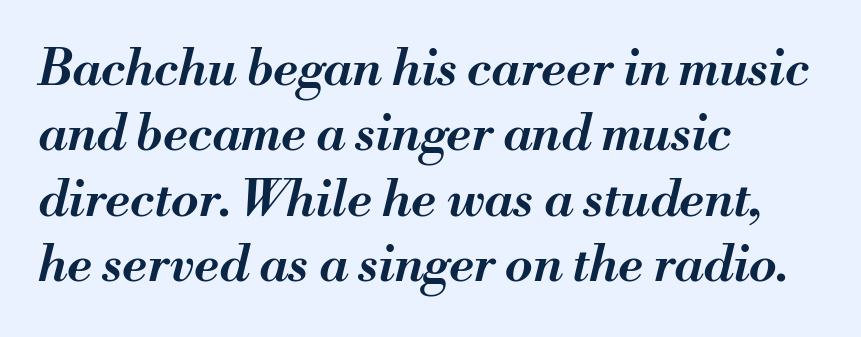
Q: Is the text bold? A: Semi-bold.
Q: Is the text italic (slanted)? A: Yes, it leans right by about 13 degrees.
Q: Is the text underlined? A: No.
Q: How is the paragraph aligned? A: Left-aligned.
Q: Is the spacing between letters normal or unusually wide? A: Normal.
Q: Is the spacing between lines tight, normal or loose? A: Normal.
Q: Width (condensed, normal, or wide)? A: Normal.
Q: Stroke contrast? A: Medium.
Q: x-height? A: Small.
Q: Monospaced? A: No.
